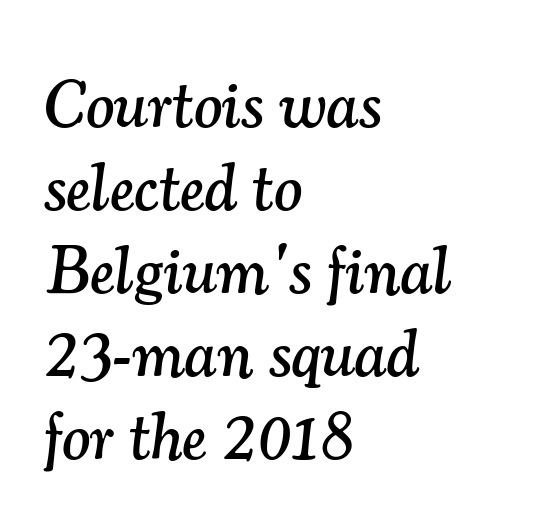
Unlike a clean sans, this face finishes its strokes with serifs. The typography opts for an oblique posture over an upright one. Proportional: the letters do not fall into vertical columns. The horizontal fit of the characters is conventional and even. The passage shown is not underscored anywhere. In CSS terms this would be text-align: left.
